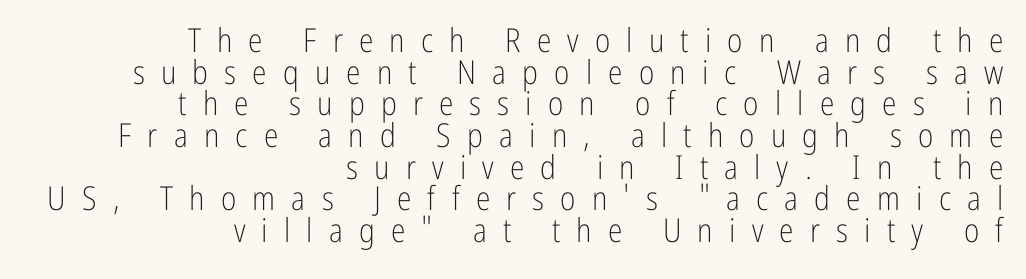
The image shows 33 px light, condensed sans-serif type, upright; set right-aligned, tight line spacing (0.96x), unusually wide letter spacing (+0.49 em), not underlined; low stroke contrast and a medium x-height.
